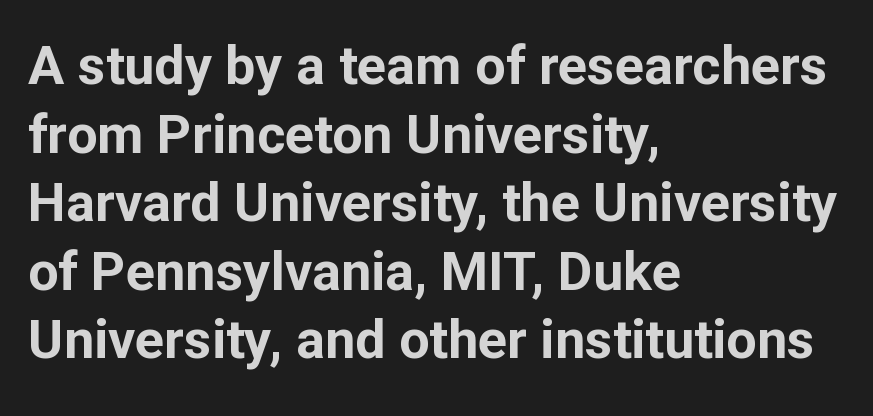
The face used here is a sans, in the tradition of grotesques and geometrics. Which margin do the lines hug? The left one — the right edge is uneven. Lines of text with bare space underneath. Compared with typical paragraphs, the rows here are spaced about the same.
